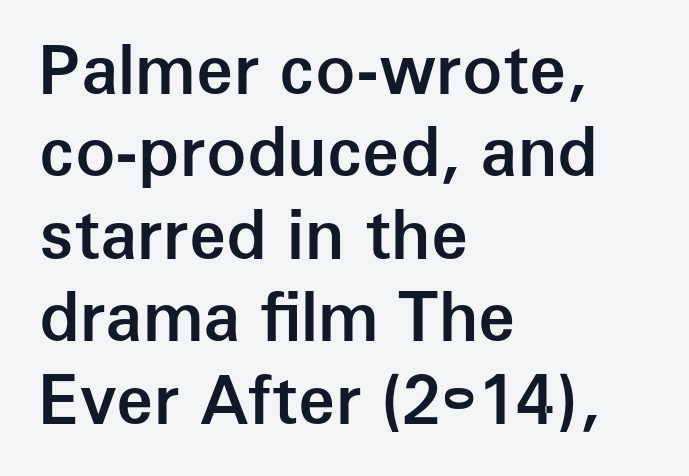
The image shows 67 px semibold sans-serif type, upright; set left-aligned, line spacing 1.23x, normal letter spacing, not underlined; low stroke contrast and a medium x-height.
